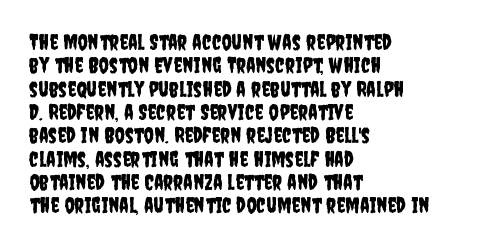
The image shows 22 px text type, upright; set left-aligned, tight line spacing (1.06x), normal letter spacing, not underlined.
